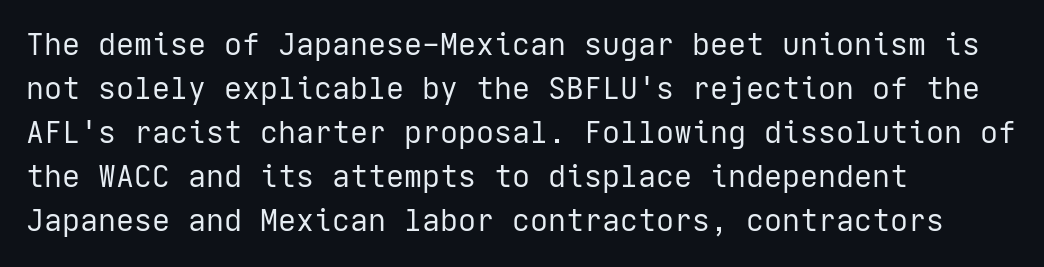
Q: Is the text bold? A: No.
Q: Is the text italic (slanted)? A: No, it is upright.
Q: Is the typeface a serif or a sans-serif typeface? A: Sans-serif.
Q: Is the text underlined? A: No.
Q: How is the paragraph aligned? A: Left-aligned.
Q: Is the spacing between letters normal or unusually wide? A: Normal.
Q: Is the spacing between lines tight, normal or loose? A: Normal.
Q: Width (condensed, normal, or wide)? A: Normal.
Q: Stroke contrast? A: Low.
Q: x-height? A: Medium.
